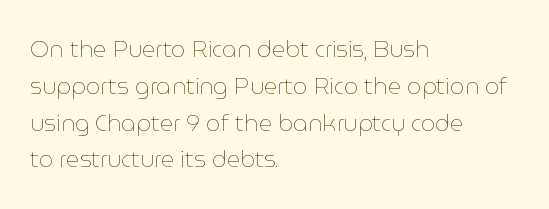
The rendering uses a moderate line-height, typical for paragraphs. The cut favours lightness, reaching ordinary text weight at its darkest. This is roman type, the default non-slanted kind. A student would call this left alignment; a typographer would say flush left, rag right. Honestly, there is no underline to notice here at all. The letterforms sit shoulder to shoulder at normal distance.
